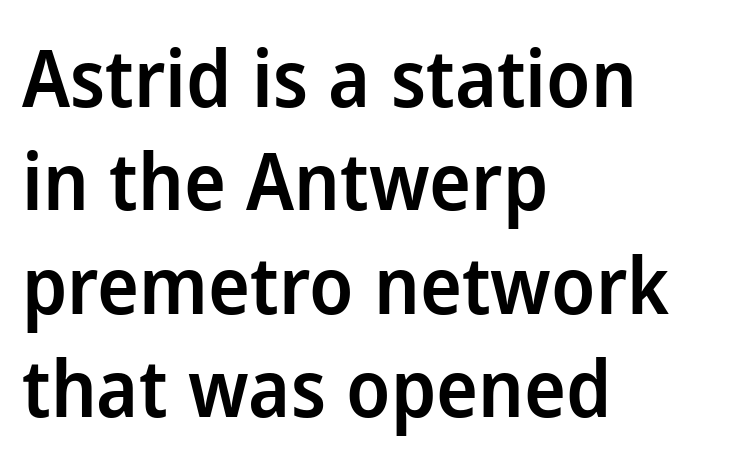
The image shows 79 px semibold sans-serif type, upright; set left-aligned, normal line spacing (1.31x), normal letter spacing, not underlined; low stroke contrast and a medium x-height.
